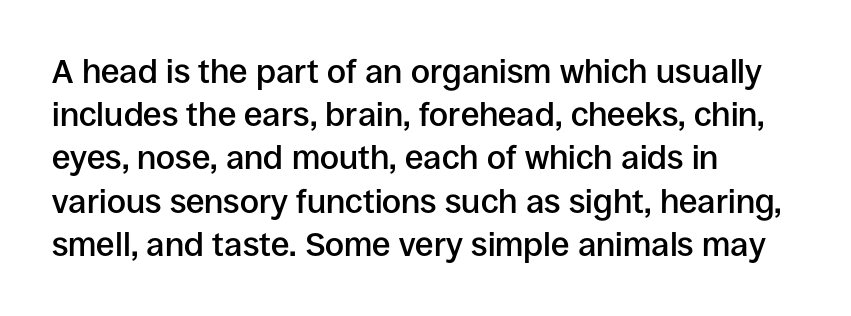
{"serif": "no", "italic": "no", "bold": "semi", "weight": "semibold", "width": "normal", "stroke_contrast": "low", "x_height": "large", "monospaced": "no", "underline": "no", "align": "left", "line_spacing": "normal", "line_spacing_ratio": 1.31, "letter_spacing": "normal", "letter_spacing_em": 0.0, "glyph_px": 33}
